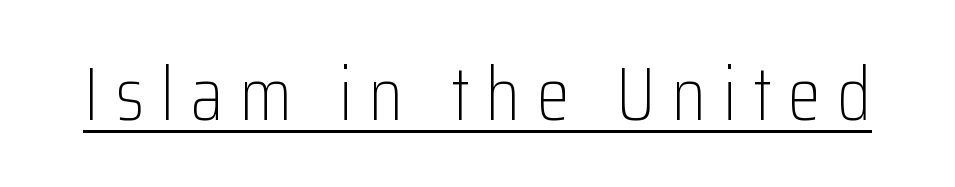
{"serif": "no", "italic": "no", "bold": "no", "weight": "light", "width": "condensed", "stroke_contrast": "low", "x_height": "medium", "monospaced": "no", "underline": "yes", "letter_spacing": "wide", "letter_spacing_em": 0.22, "glyph_px": 75}
